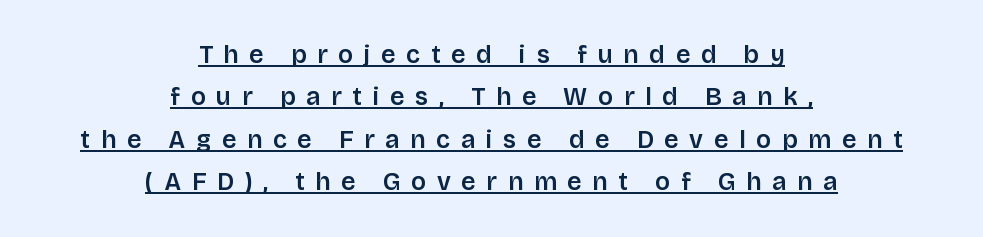
Is the letter spacing exaggerated? Yes — the characters are pushed far apart. Rows of type keep a routine distance in the vertical direction. Posture: upright roman. The face used here appears with an underline applied.
